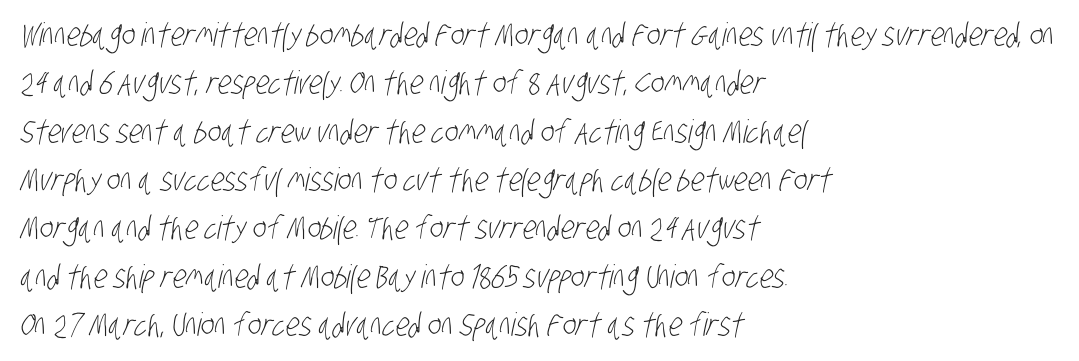
The face looks like a standard text weight, possibly lighter. The lines sit at an ordinary, default distance from one another. In terms of letterspacing, this is plain default setting. The compositor pushed each line to the left boundary. The glyphs are unaccompanied by any horizontal stroke below them.
